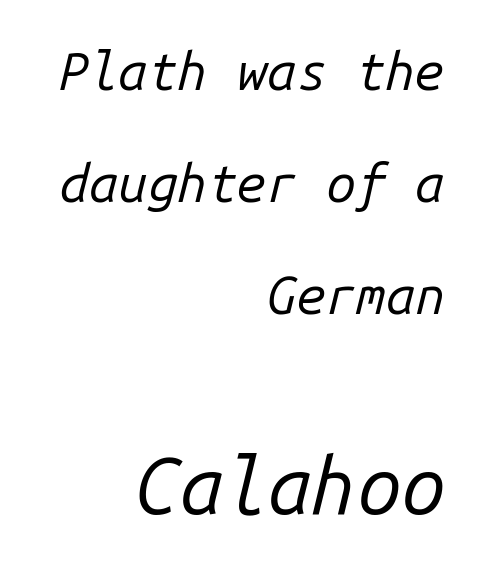
{"italic": "yes", "lean": "right", "slant_degrees": 14, "bold": "no", "weight": "regular", "width": "normal", "stroke_contrast": "low", "x_height": "medium", "monospaced": "yes", "underline": "no", "align": "right", "line_spacing": "loose", "line_spacing_ratio": 2.11, "letter_spacing": "normal", "letter_spacing_em": 0.0, "larger_block": "second", "size_ratio": 1.49, "glyph_px": 79}
